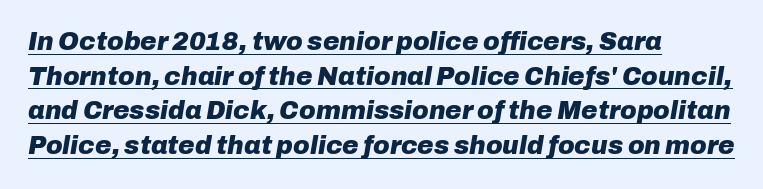
{"italic": "yes", "lean": "right", "slant_degrees": 10, "bold": "yes", "underline": "yes", "align": "left", "line_spacing": "normal", "line_spacing_ratio": 1.39, "letter_spacing": "normal", "letter_spacing_em": 0.0, "glyph_px": 25}
